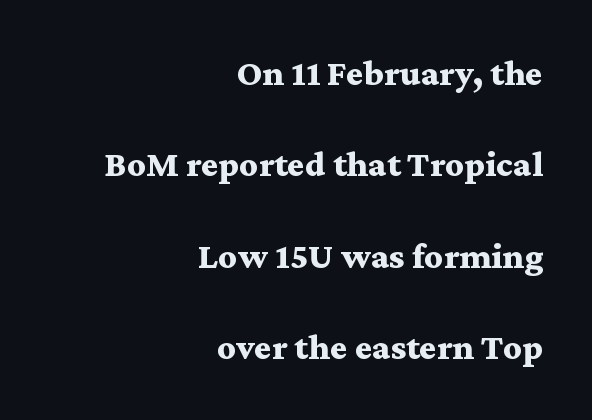
If you measured baseline to baseline, you'd find a long distance. The font is running at its bold setting. Do the characters align in a grid? No, the font is proportional. Nobody touched the tracking dial on this one.
